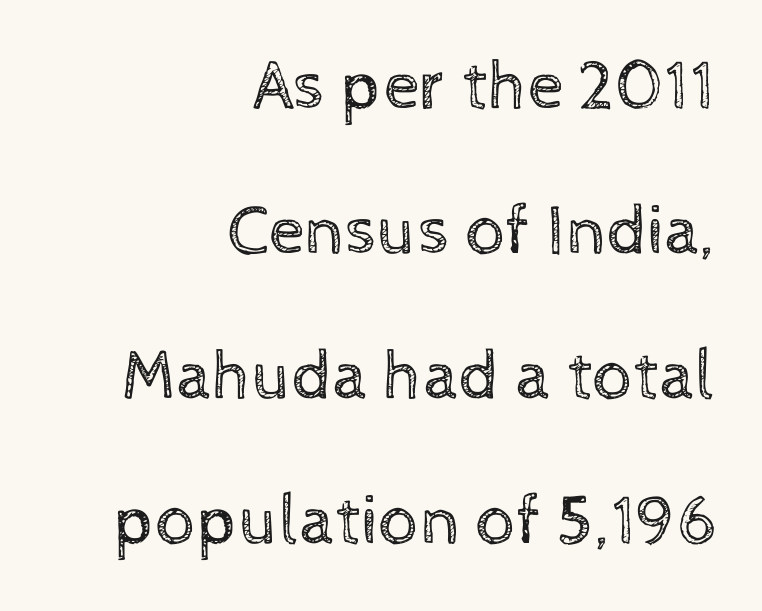
{"italic": "no", "bold": "no", "weight": "regular", "width": "normal", "x_height": "medium", "monospaced": "no", "underline": "no", "align": "right", "line_spacing": "loose", "line_spacing_ratio": 2.04, "letter_spacing": "normal", "letter_spacing_em": 0.0, "glyph_px": 71}
